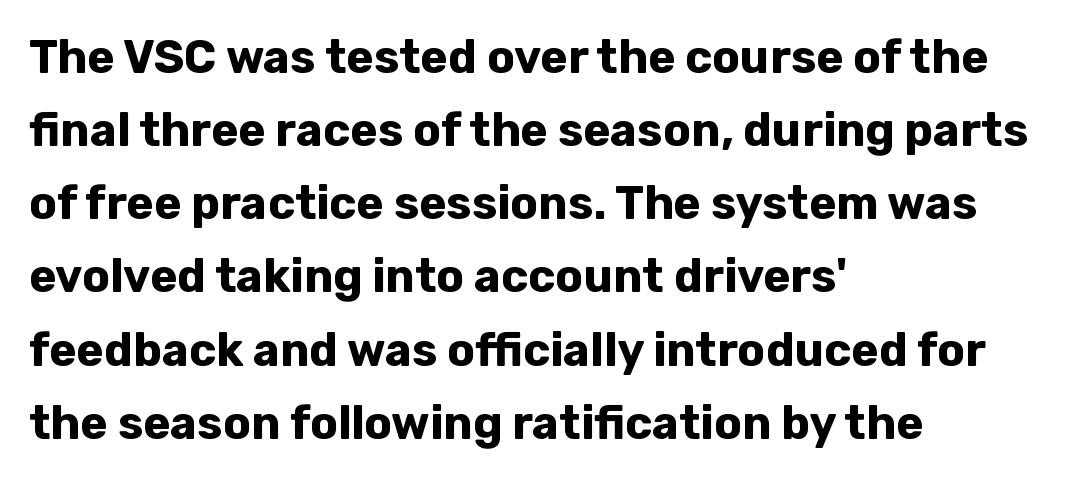
The image shows 46 px bold sans-serif type, upright; set left-aligned, normal line spacing (1.59x), normal letter spacing, not underlined; low stroke contrast and a medium x-height.
